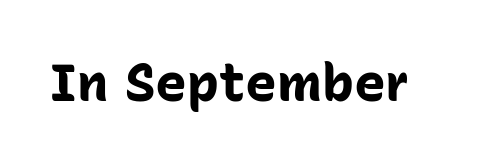
Q: Is the text bold? A: Yes.
Q: Is the text italic (slanted)? A: No, it is upright.
Q: Is the typeface a serif or a sans-serif typeface? A: Sans-serif.
Q: Is the text underlined? A: No.
Q: Is the spacing between letters normal or unusually wide? A: Normal.
Q: Width (condensed, normal, or wide)? A: Normal.
Q: Stroke contrast? A: Low.
Q: x-height? A: Medium.
Q: Monospaced? A: No.
